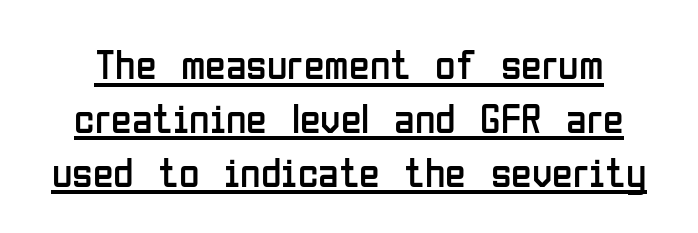
Q: Is the text bold? A: No.
Q: Is the text italic (slanted)? A: No, it is upright.
Q: Is the typeface a serif or a sans-serif typeface? A: Sans-serif.
Q: Is the text underlined? A: Yes.
Q: Is the spacing between letters normal or unusually wide? A: Normal.
Q: Is the spacing between lines tight, normal or loose? A: Normal.
Q: Width (condensed, normal, or wide)? A: Condensed.
Q: Stroke contrast? A: Low.
Q: x-height? A: Medium.
Q: Monospaced? A: No.
